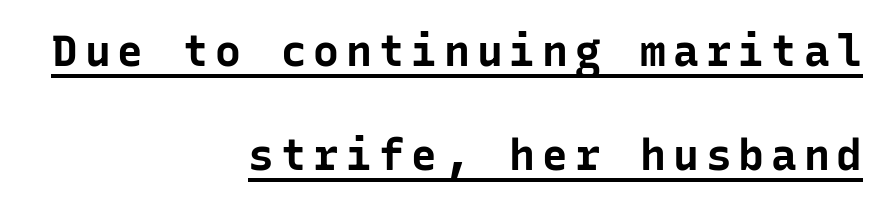
{"serif": "no", "italic": "no", "bold": "yes", "weight": "bold", "width": "normal", "stroke_contrast": "low", "x_height": "medium", "monospaced": "yes", "underline": "yes", "align": "right", "line_spacing": "loose", "line_spacing_ratio": 2.42, "glyph_px": 43}
